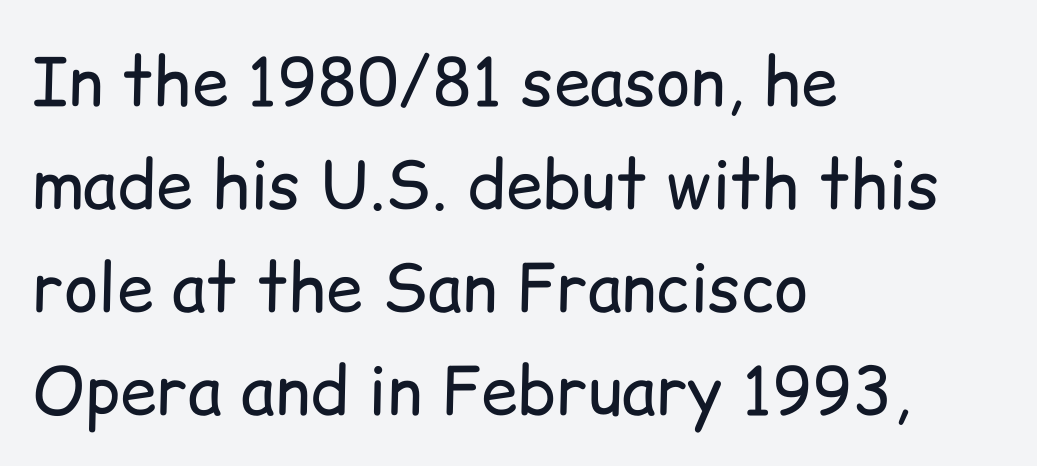
The image shows 66 px regular-weight sans-serif type, upright; set left-aligned, normal line spacing (1.56x), normal letter spacing, not underlined; low stroke contrast and a medium x-height.
